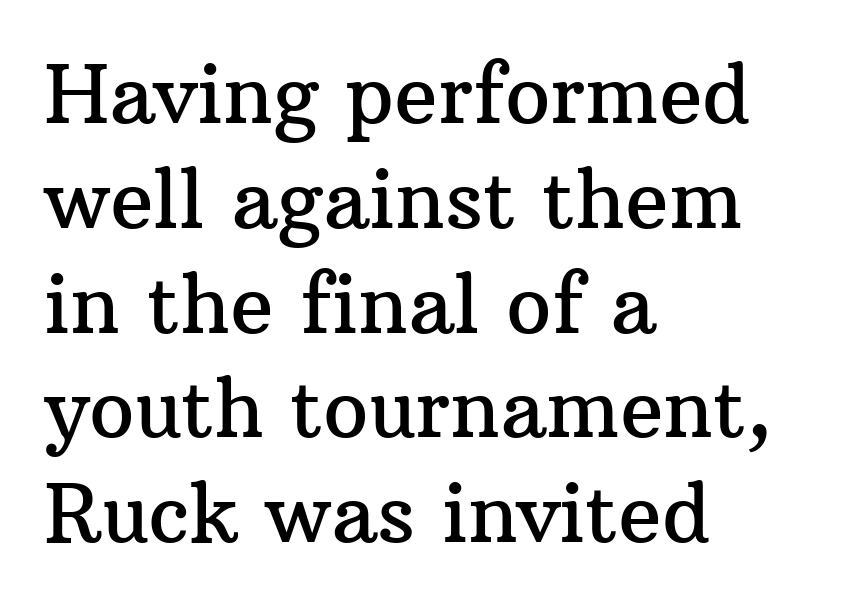
The image shows 80 px serif type, upright; set left-aligned, normal line spacing (1.31x), normal letter spacing, not underlined; medium stroke contrast and a medium x-height.
